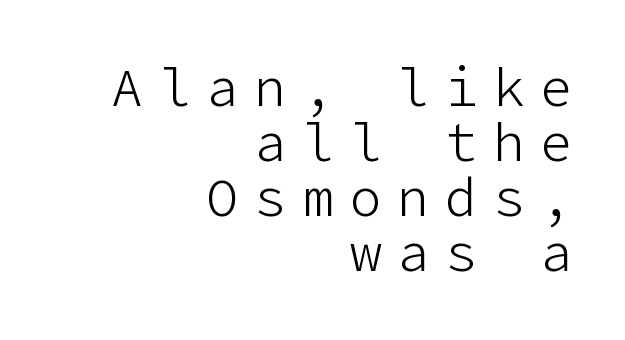
Q: Is the text bold? A: No.
Q: Is the text italic (slanted)? A: No, it is upright.
Q: Is the typeface a serif or a sans-serif typeface? A: Sans-serif.
Q: Is the text underlined? A: No.
Q: How is the paragraph aligned? A: Right-aligned.
Q: Is the spacing between letters normal or unusually wide? A: Unusually wide.
Q: Is the spacing between lines tight, normal or loose? A: Tight.
Q: Width (condensed, normal, or wide)? A: Normal.
Q: Stroke contrast? A: Low.
Q: x-height? A: Medium.
